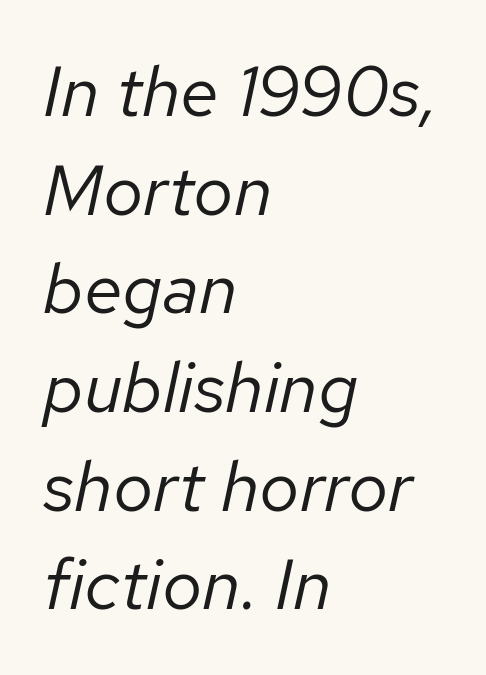
Words appear dense and cohesive because spacing is normal. Is the stroke heavy? The answer is a plain regular-or-lighter. The lines in this sample share a left origin and differ only in where they stop. The passage shown is typed in a proportional face where columns would drift. Notice how descenders clear the ascenders below comfortably — that's standard leading. Glance below the letters and you will spot only blank space.
